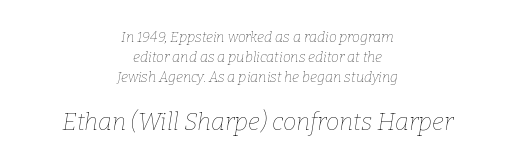
The image shows 24 px text type, italic (leaning right); set centered, normal line spacing (1.43x), normal letter spacing, not underlined; the second (bottom) block is 1.71x larger.
